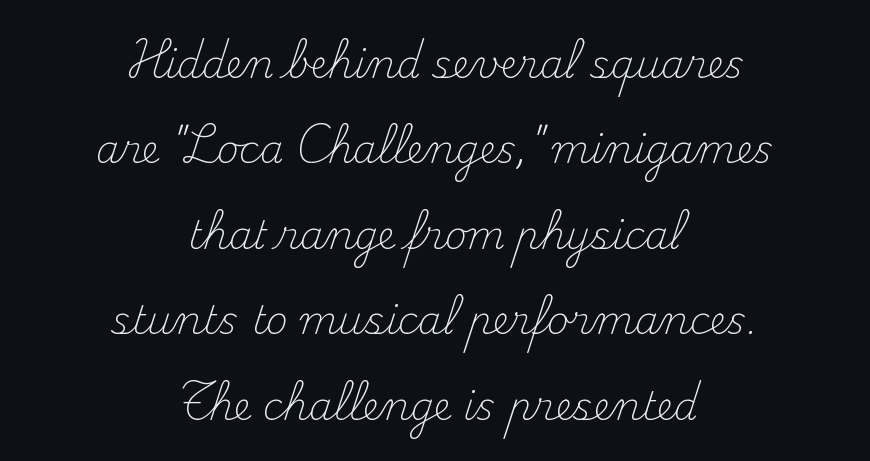
The image shows 38 px light serif type; set centered, loose line spacing (2.25x), normal letter spacing, not underlined; medium stroke contrast and a small x-height.
